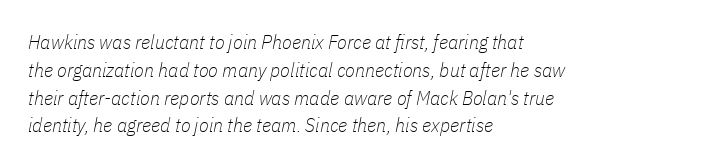
The axis of the letterforms is tilted away from vertical. Descender tails drop into unmarked territory. Look at the tracking — it's just the regular setting, nothing added. One glance says typical: line gaps are just what's usual. Weight: in the light-to-regular range. These lines are set flush left with a ragged right edge.
